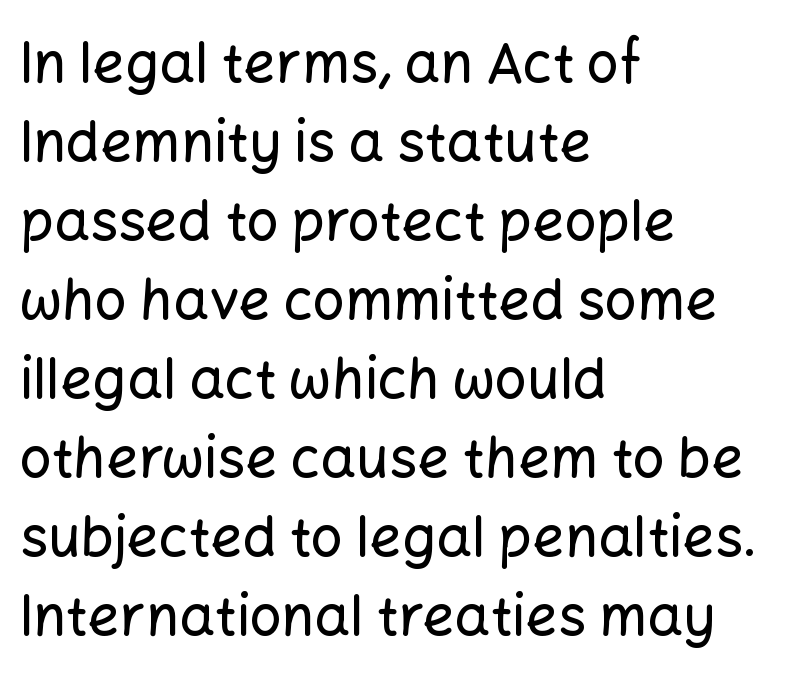
Q: Is the text italic (slanted)? A: No, it is upright.
Q: Is the typeface a serif or a sans-serif typeface? A: Sans-serif.
Q: Is the text underlined? A: No.
Q: How is the paragraph aligned? A: Left-aligned.
Q: Is the spacing between letters normal or unusually wide? A: Normal.
Q: Is the spacing between lines tight, normal or loose? A: Normal.
Q: Width (condensed, normal, or wide)? A: Normal.
Q: Stroke contrast? A: Low.
Q: x-height? A: Medium.
Q: Monospaced? A: No.
